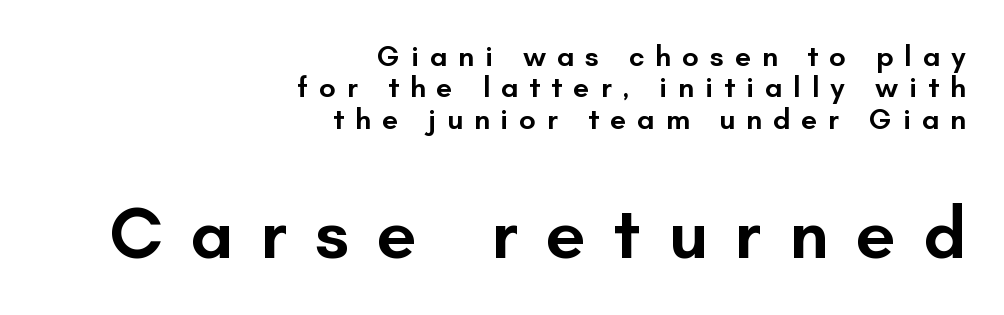
Do the characters align in a grid? No, the font is proportional. Regarding leading, the lines here are crowded together. Beneath every word, the page is bare. On the weight axis this lands at semibold, roughly 600.
